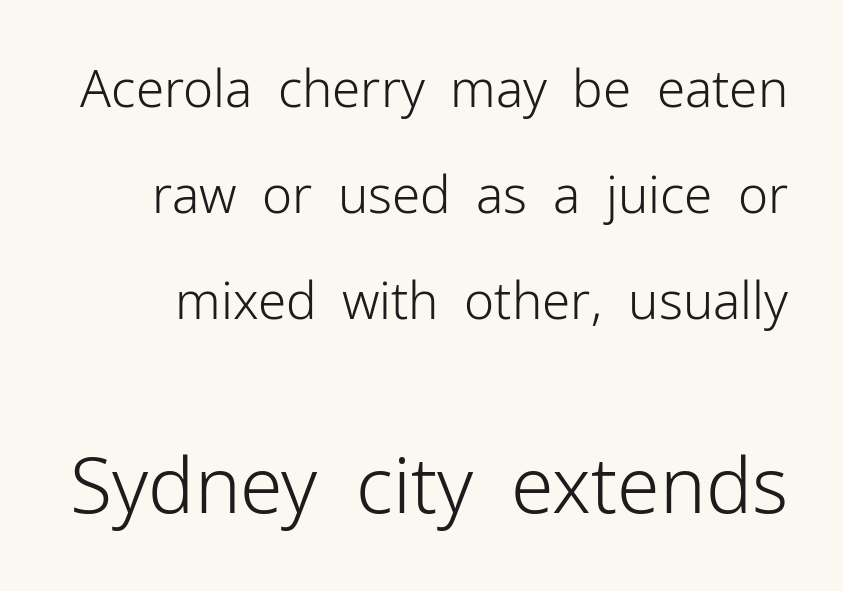
The image shows 77 px light sans-serif type, upright; set loose line spacing (2.08x), normal letter spacing, not underlined; the second (bottom) block is 1.51x larger; low stroke contrast and a medium x-height.
